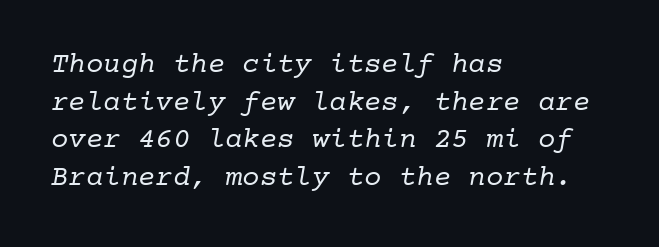
{"serif": "yes", "bold": "no", "weight": "regular", "width": "normal", "stroke_contrast": "low", "x_height": "medium", "monospaced": "yes", "underline": "no", "align": "left", "line_spacing": "normal", "line_spacing_ratio": 1.3, "letter_spacing": "normal", "letter_spacing_em": 0.0, "glyph_px": 29}
